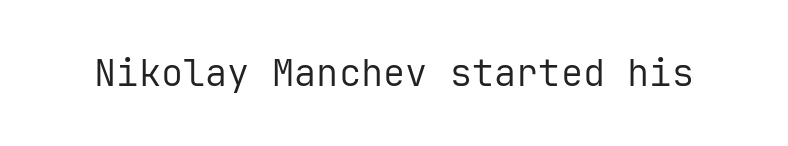
Q: Is the text bold? A: No.
Q: Is the text italic (slanted)? A: No, it is upright.
Q: Is the typeface a serif or a sans-serif typeface? A: Sans-serif.
Q: Is the text underlined? A: No.
Q: Is the spacing between letters normal or unusually wide? A: Normal.
Q: Width (condensed, normal, or wide)? A: Normal.
Q: Stroke contrast? A: Low.
Q: x-height? A: Medium.
Q: Monospaced? A: Yes.
